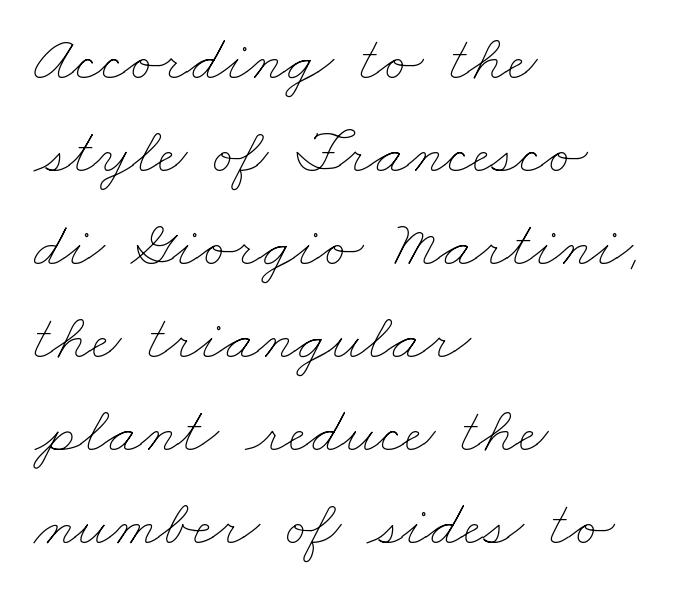
The image shows 66 px thin, wide type; set left-aligned, normal line spacing (1.41x), normal letter spacing, not underlined; low stroke contrast and a small x-height.
